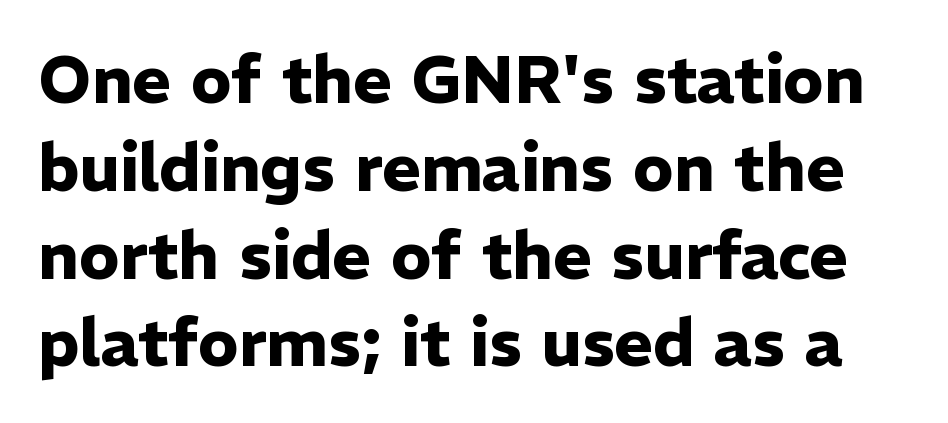
Q: Is the text bold? A: Yes.
Q: Is the text italic (slanted)? A: No, it is upright.
Q: Is the typeface a serif or a sans-serif typeface? A: Sans-serif.
Q: Is the text underlined? A: No.
Q: Is the spacing between letters normal or unusually wide? A: Normal.
Q: Is the spacing between lines tight, normal or loose? A: Normal.
Q: Width (condensed, normal, or wide)? A: Normal.
Q: Stroke contrast? A: Low.
Q: x-height? A: Medium.
Q: Monospaced? A: No.
